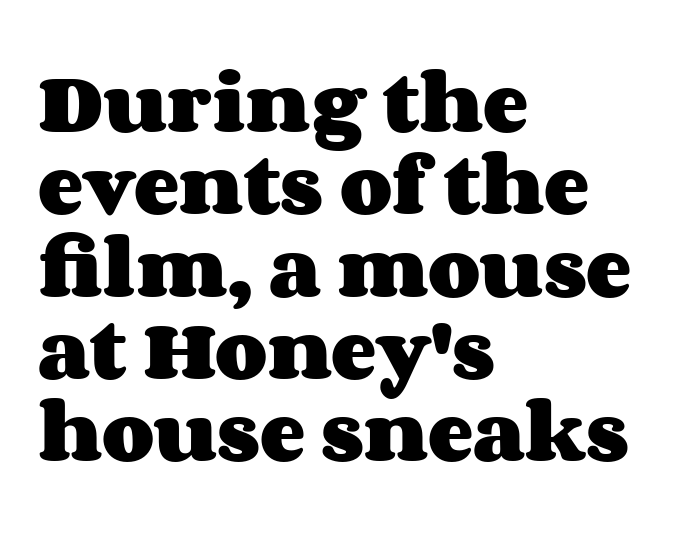
The image shows 68 px heavy, wide type, upright; set left-aligned, line spacing 1.21x, normal letter spacing, not underlined; medium stroke contrast and a large x-height.
